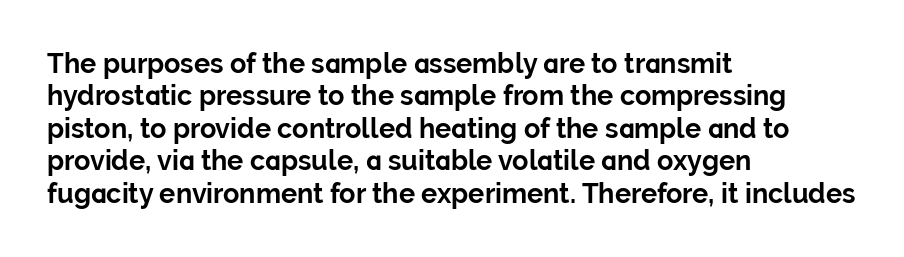
{"italic": "no", "bold": "yes", "underline": "no", "align": "left", "line_spacing_ratio": 1.2, "letter_spacing": "normal", "letter_spacing_em": 0.0, "glyph_px": 27}
